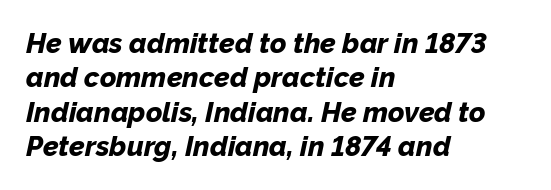
{"italic": "yes", "lean": "right", "slant_degrees": 12, "bold": "yes", "weight": "bold", "width": "normal", "stroke_contrast": "low", "x_height": "medium", "monospaced": "no", "underline": "no", "align": "left", "line_spacing_ratio": 1.23, "letter_spacing": "normal", "letter_spacing_em": 0.0, "glyph_px": 28}
